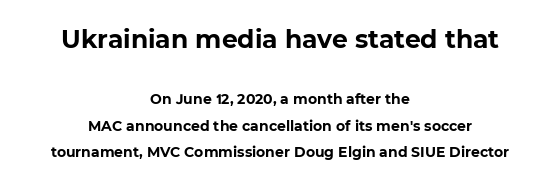
Q: Is the text bold? A: Yes.
Q: Is the text underlined? A: No.
Q: How is the paragraph aligned? A: Centered.
Q: Is the spacing between letters normal or unusually wide? A: Normal.
Q: Which block of text is set in a larger size, the first (top) or the second (bottom)? A: The first (top) one.
